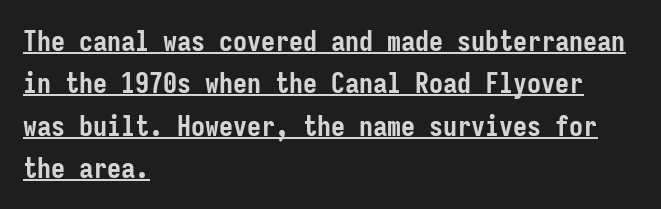
Q: Is the text bold? A: Yes.
Q: Is the text italic (slanted)? A: No, it is upright.
Q: Is the typeface a serif or a sans-serif typeface? A: Sans-serif.
Q: Is the text underlined? A: Yes.
Q: How is the paragraph aligned? A: Left-aligned.
Q: Is the spacing between letters normal or unusually wide? A: Normal.
Q: Is the spacing between lines tight, normal or loose? A: Normal.
Q: Width (condensed, normal, or wide)? A: Condensed.
Q: Stroke contrast? A: Low.
Q: x-height? A: Medium.
Q: Monospaced? A: Yes.
